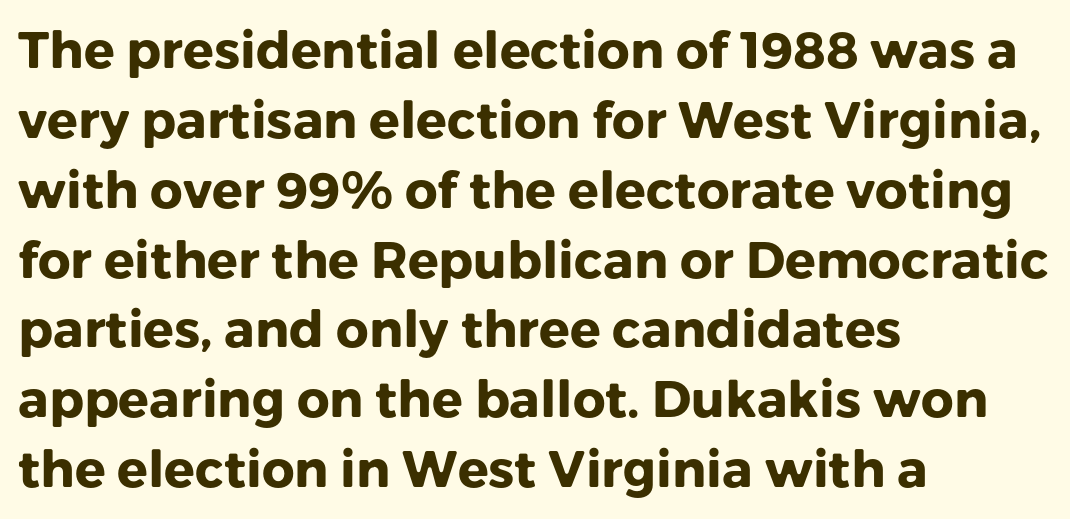
The image shows 51 px heavy sans-serif type, upright; set left-aligned, normal line spacing (1.37x), normal letter spacing, not underlined; low stroke contrast and a medium x-height.
